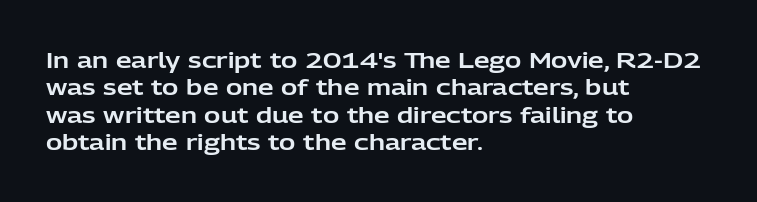
Letter spacing: default. Words float on clear page, feet unadorned. Every stem runs plumb, perpendicular to the baseline. Is there much room between lines? A standard amount, neither cramped nor airy. Reading down the block, your eye returns to a fixed left position each line.
